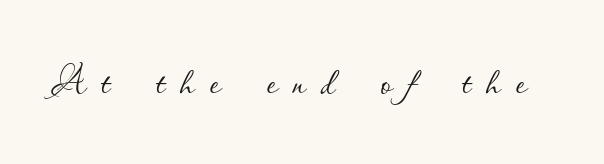
The image shows 54 px thin type; set unusually wide letter spacing (+0.27 em), not underlined; low stroke contrast and a small x-height.
